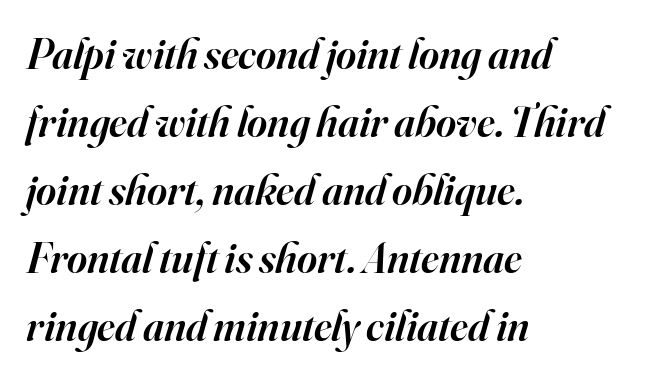
The image shows 43 px semibold serif type, italic (leaning right); set left-aligned, normal line spacing (1.58x), normal letter spacing, not underlined; high stroke contrast and a small x-height.
